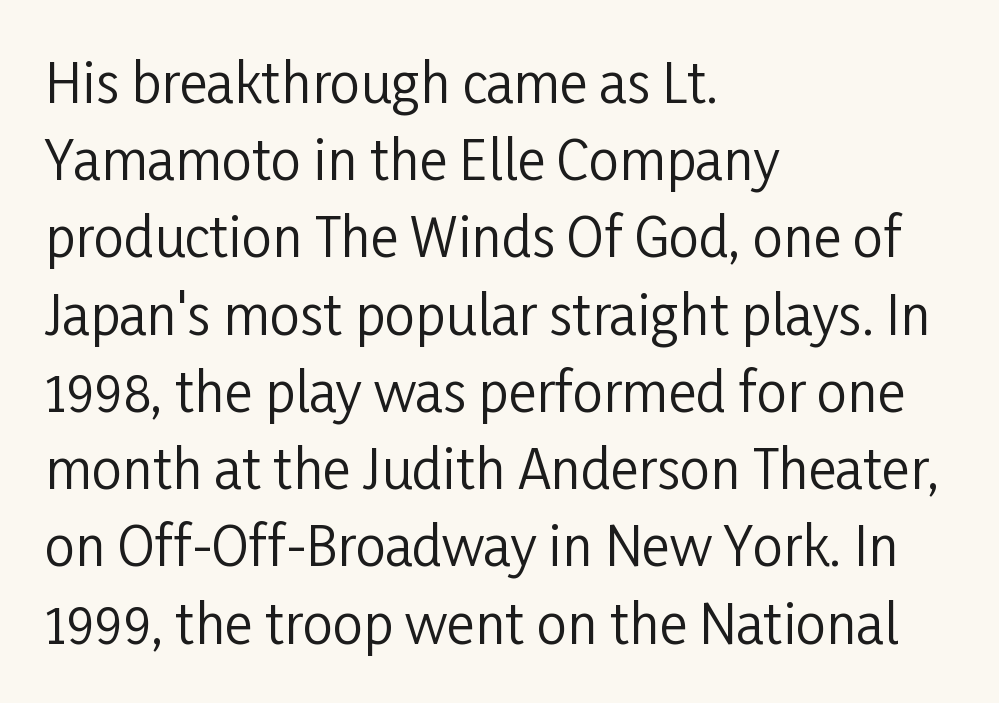
{"serif": "no", "italic": "no", "bold": "no", "weight": "regular", "width": "condensed", "stroke_contrast": "low", "x_height": "medium", "monospaced": "no", "underline": "no", "align": "left", "line_spacing": "normal", "line_spacing_ratio": 1.43, "letter_spacing": "normal", "letter_spacing_em": 0.0, "glyph_px": 54}
